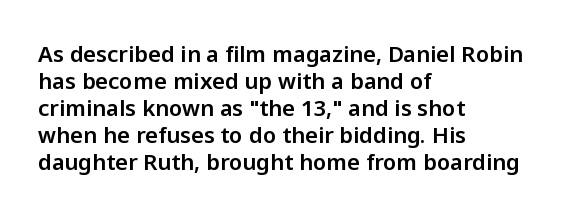
Q: Is the text italic (slanted)? A: No, it is upright.
Q: Is the text underlined? A: No.
Q: How is the paragraph aligned? A: Left-aligned.
Q: Is the spacing between letters normal or unusually wide? A: Normal.
